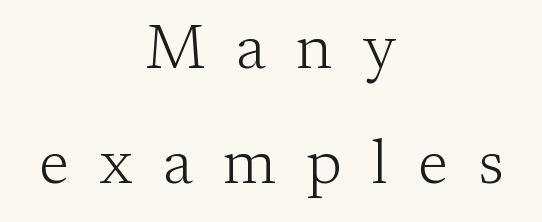
{"serif": "yes", "italic": "no", "bold": "no", "weight": "light", "width": "normal", "stroke_contrast": "low", "x_height": "medium", "monospaced": "no", "underline": "no", "align": "center", "line_spacing_ratio": 1.85, "letter_spacing": "wide", "letter_spacing_em": 0.49, "glyph_px": 62}
